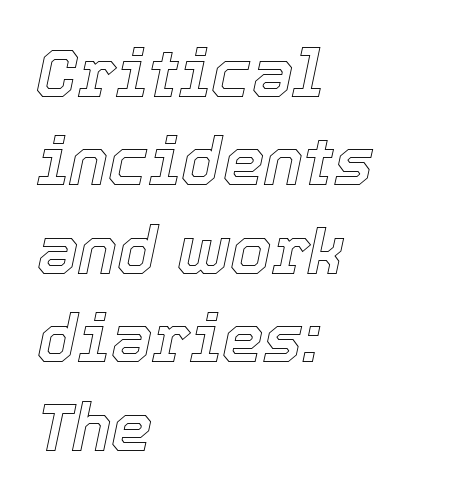
The specimen omits any rule beneath the text block's lines. One glance says typical: line gaps are just what's usual. The gaps between neighbouring characters are ordinary and unremarkable. Proportional: the letters do not fall into vertical columns.
